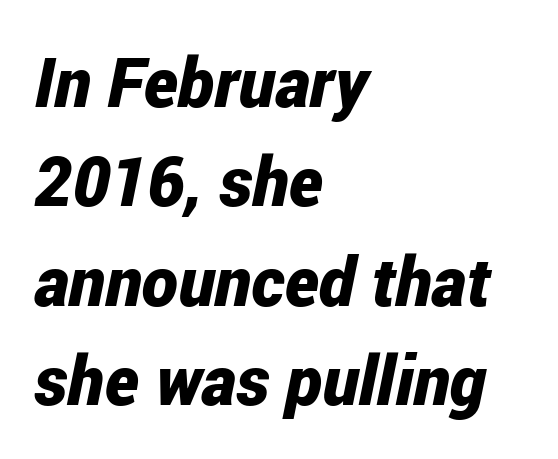
{"italic": "yes", "lean": "right", "slant_degrees": 12, "bold": "yes", "weight": "bold", "width": "condensed", "stroke_contrast": "low", "x_height": "medium", "monospaced": "no", "underline": "no", "align": "left", "line_spacing": "normal", "line_spacing_ratio": 1.44, "letter_spacing": "normal", "letter_spacing_em": 0.0, "glyph_px": 69}
